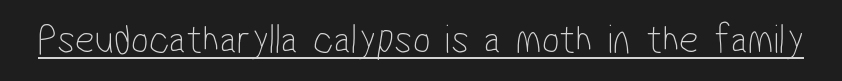
Q: Is the text bold? A: No.
Q: Is the typeface a serif or a sans-serif typeface? A: Sans-serif.
Q: Is the text underlined? A: Yes.
Q: Is the spacing between letters normal or unusually wide? A: Normal.
Q: Width (condensed, normal, or wide)? A: Condensed.
Q: Stroke contrast? A: Low.
Q: x-height? A: Medium.
Q: Monospaced? A: No.
